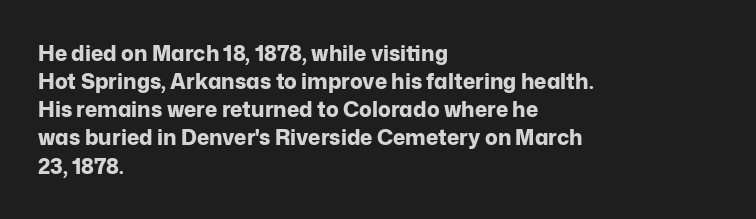
Q: Is the text bold? A: Yes.
Q: Is the text italic (slanted)? A: No, it is upright.
Q: Is the text underlined? A: No.
Q: How is the paragraph aligned? A: Left-aligned.
Q: Is the spacing between letters normal or unusually wide? A: Normal.
Q: Is the spacing between lines tight, normal or loose? A: Normal.
